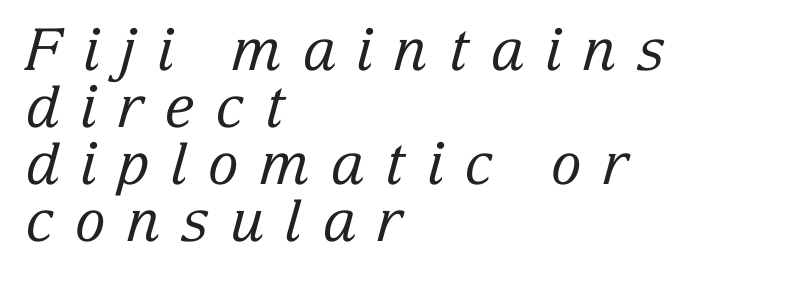
Varying glyph widths throughout — classic text-font behaviour. Think standard paragraph weight, or any step lighter than that. These lines are set flush left with a ragged right edge. Designer's note — italics engaged.
